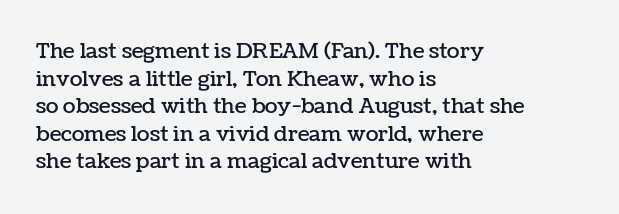
Line starts are locked; line ends wander. Leading matches the norm, producing a regular column. Characters remain perfectly vertical along every line. The area under the type is left untouched. Caption: standard tracking, unaltered.
